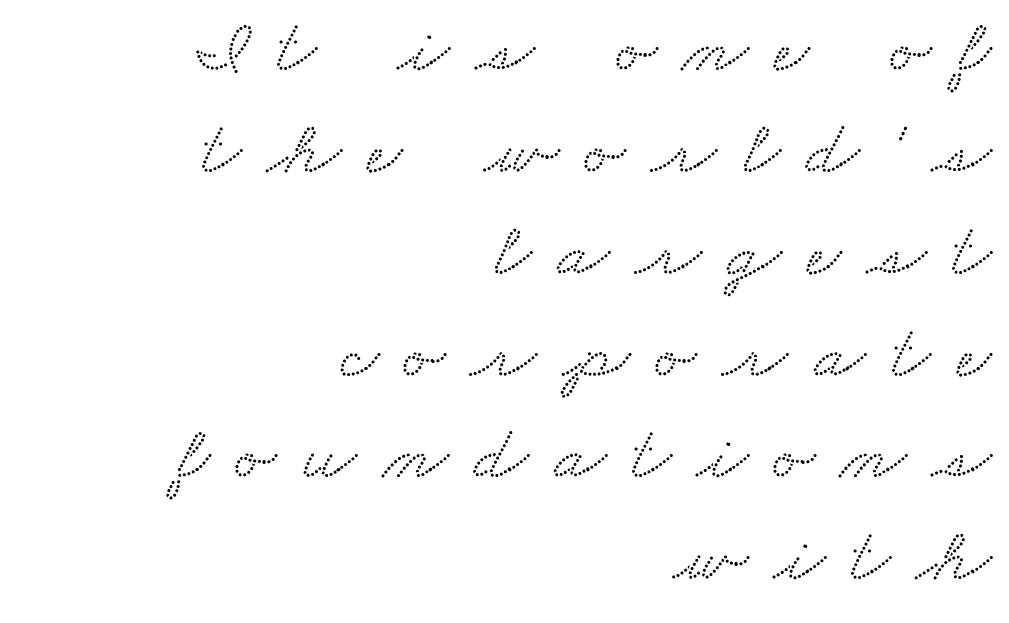
{"serif": "yes", "width": "wide", "stroke_contrast": "low", "x_height": "small", "monospaced": "no", "underline": "no", "align": "right", "line_spacing": "normal", "line_spacing_ratio": 1.34, "letter_spacing": "wide", "letter_spacing_em": 0.34, "glyph_px": 76}
